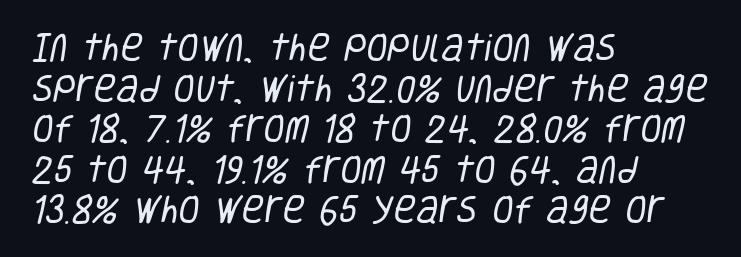
The image shows 31 px regular-weight, condensed sans-serif type; set left-aligned, normal line spacing (1.31x), normal letter spacing, not underlined; low stroke contrast and a large x-height.
